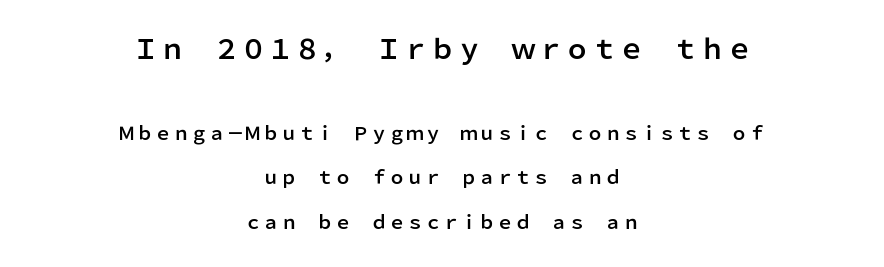
Block one is the big one; block two sits smaller underneath. The letterforms sit shoulder to shoulder at normal distance. The lettering stays uniformly vertical, giving the passage a roman look. This rendering uses center alignment, leaving both contours irregular but symmetric. Beneath every word, the page is bare.
